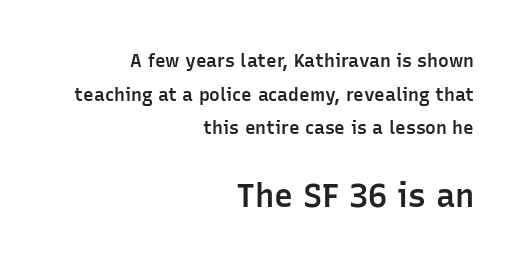
{"serif": "no", "italic": "no", "bold": "semi", "weight": "semibold", "width": "normal", "stroke_contrast": "low", "x_height": "medium", "monospaced": "no", "underline": "no", "align": "right", "line_spacing_ratio": 1.87, "letter_spacing": "normal", "letter_spacing_em": 0.0, "larger_block": "second", "size_ratio": 1.78, "glyph_px": 32}
